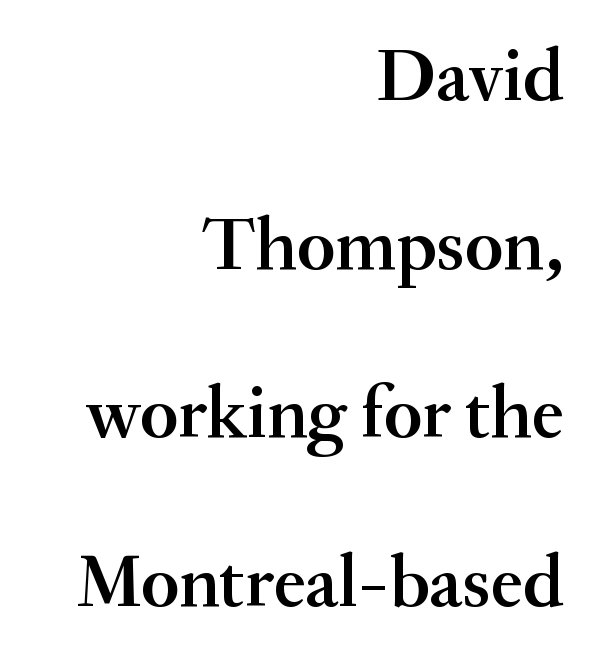
Q: Is the text bold? A: Semi-bold.
Q: Is the text italic (slanted)? A: No, it is upright.
Q: Is the typeface a serif or a sans-serif typeface? A: Serif.
Q: Is the text underlined? A: No.
Q: How is the paragraph aligned? A: Right-aligned.
Q: Is the spacing between letters normal or unusually wide? A: Normal.
Q: Is the spacing between lines tight, normal or loose? A: Loose.
Q: Width (condensed, normal, or wide)? A: Normal.
Q: Stroke contrast? A: Medium.
Q: x-height? A: Small.
Q: Monospaced? A: No.
